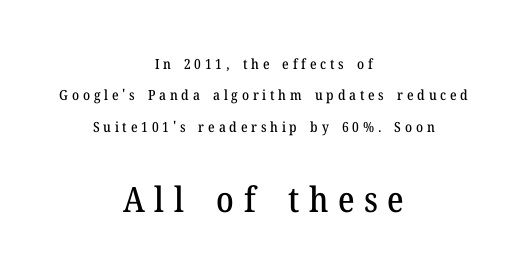
The image shows 35 px serif type, upright; set centered, loose line spacing (2.25x), unusually wide letter spacing (+0.27 em), not underlined; the second (bottom) block is 2.5x larger; medium stroke contrast and a medium x-height.
